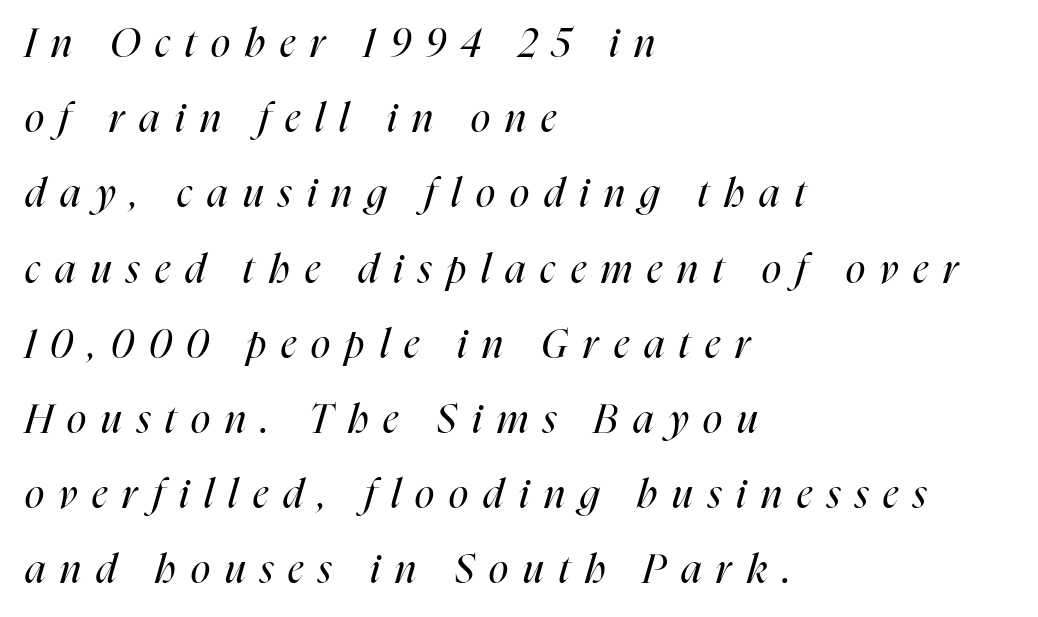
In terms of letterspacing, this is a distinctly airy, spread setting. You could not count columns in this text — the font is proportionally spaced. The cut favours lightness, reaching ordinary text weight at its darkest. The compositor pushed each line to the left boundary. The face used here has a pronounced slope to its letters.
